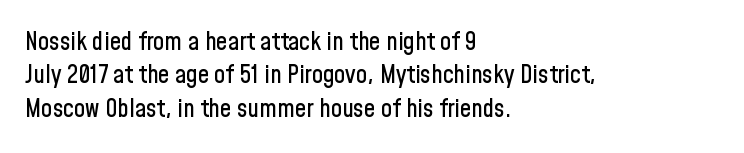
Students, observe: this is what conventionally led text looks like. Observe the ordinary spacing: letters are neighbours, not strangers. Designer's note — italics off, roman on. The specimen omits any rule beneath the text block's lines.
